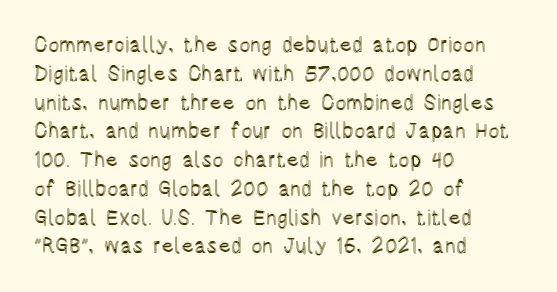
The image shows 21 px text type, upright; set left-aligned, normal line spacing (1.37x), normal letter spacing, not underlined.
